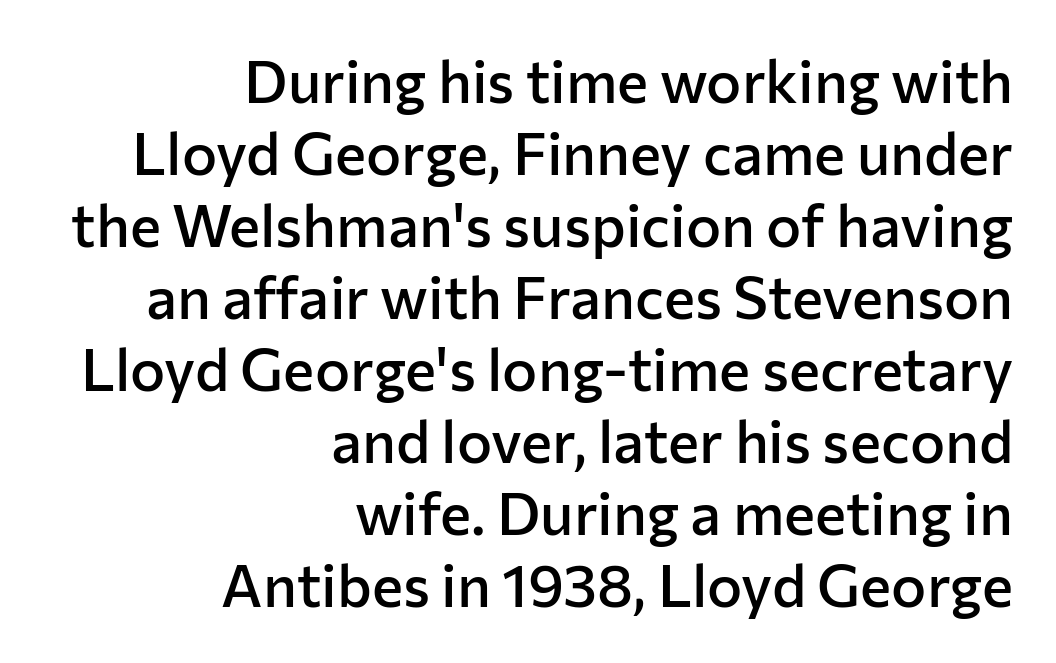
Varying glyph widths throughout — classic text-font behaviour. Set as a demibold, roughly 600 on the weight scale. The font's upright variant was chosen for this text. Each line ends at the same right margin while the left side varies.
